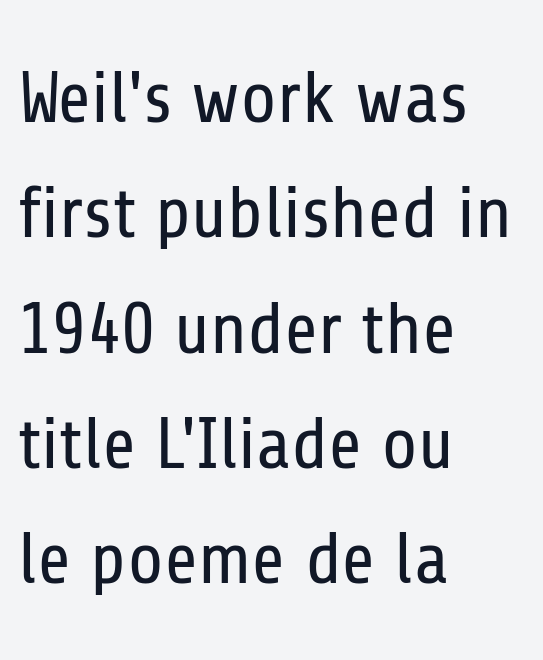
{"serif": "no", "italic": "no", "bold": "no", "weight": "regular", "width": "condensed", "stroke_contrast": "low", "x_height": "medium", "monospaced": "no", "underline": "no", "align": "left", "line_spacing": "normal", "line_spacing_ratio": 1.58, "letter_spacing": "normal", "letter_spacing_em": 0.0, "glyph_px": 73}
